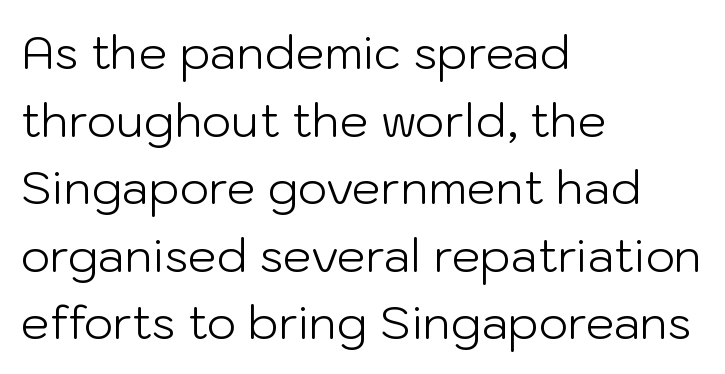
The image shows 46 px light sans-serif type, upright; set left-aligned, normal line spacing (1.47x), normal letter spacing, not underlined; low stroke contrast and a medium x-height.
